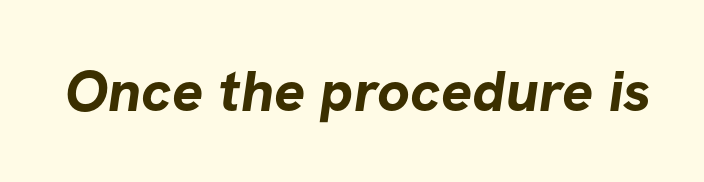
In terms of letterspacing, this is plain default setting. Nope, no serifs anywhere on these letters. Set as a true bold cut, around the 700 mark. The area under the type is left untouched. The letters advance in unequal steps, a hallmark of proportional type.
